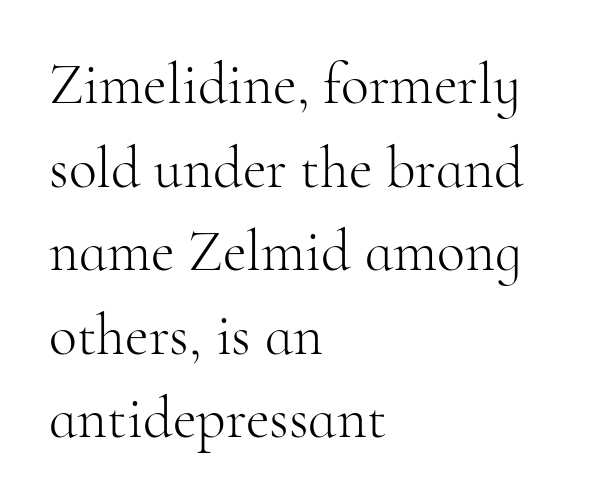
Q: Is the text bold? A: No.
Q: Is the text italic (slanted)? A: No, it is upright.
Q: Is the typeface a serif or a sans-serif typeface? A: Serif.
Q: Is the text underlined? A: No.
Q: How is the paragraph aligned? A: Left-aligned.
Q: Is the spacing between letters normal or unusually wide? A: Normal.
Q: Is the spacing between lines tight, normal or loose? A: Normal.
Q: Width (condensed, normal, or wide)? A: Normal.
Q: Stroke contrast? A: High.
Q: x-height? A: Small.
Q: Monospaced? A: No.
